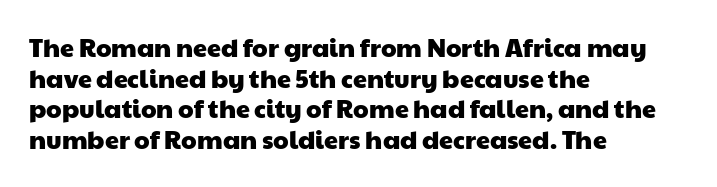
These lines keep a tight, regular rhythm from letter to letter. Only glyphs here, with clear space below each row. All the whitespace from short lines collects on the right.
